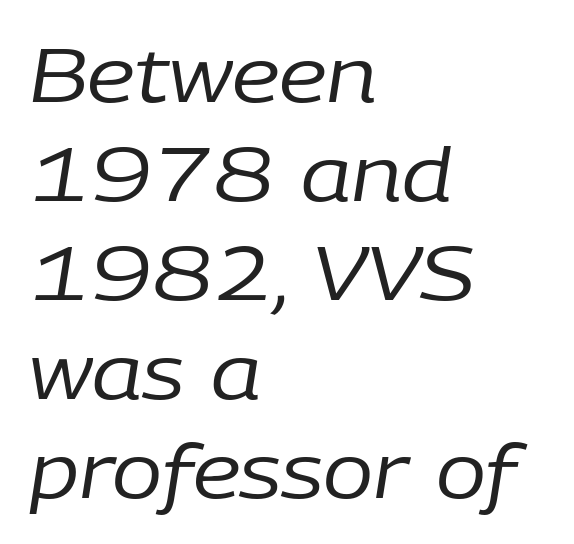
{"italic": "yes", "lean": "right", "slant_degrees": 9, "bold": "no", "weight": "regular", "width": "normal", "stroke_contrast": "low", "x_height": "medium", "monospaced": "no", "underline": "no", "align": "left", "line_spacing": "normal", "line_spacing_ratio": 1.32, "letter_spacing": "normal", "letter_spacing_em": 0.0, "glyph_px": 75}
